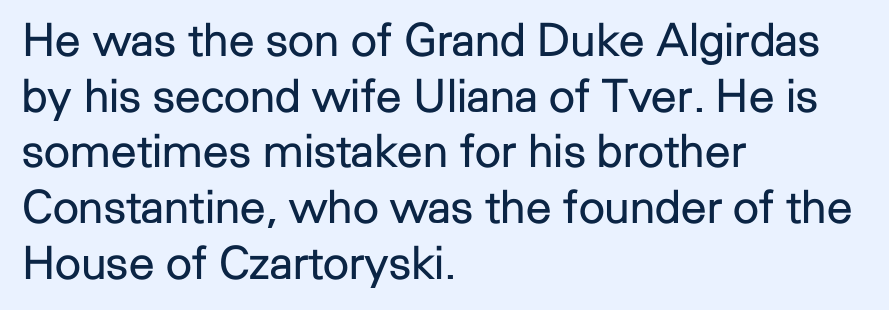
{"serif": "no", "italic": "no", "bold": "no", "weight": "regular", "width": "normal", "stroke_contrast": "low", "x_height": "medium", "monospaced": "no", "underline": "no", "align": "left", "line_spacing_ratio": 1.21, "letter_spacing": "normal", "letter_spacing_em": 0.0, "glyph_px": 46}
